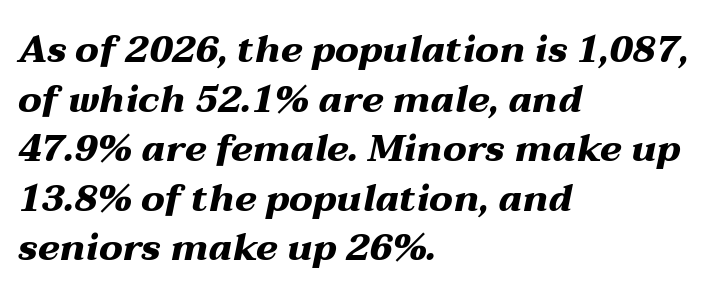
This is heavy type, rendered in bold. The text carries the slant typical of an italic or oblique font. The glyphs are unaccompanied by any horizontal stroke below them. Spacing verdict: proportional, widths tailored to each character. Vertically, the passage feels balanced, rows spaced as you'd expect.
